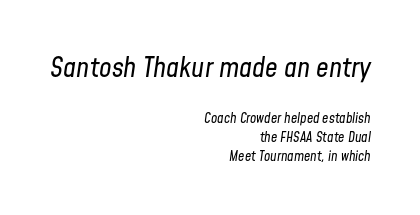
The words here are not underlined. These lines are rendered in a variable-pitch font. The axis of the letterforms is tilted away from vertical. Tracking value appears to be zero — textbook default spacing. Line ends are locked; line starts wander.
